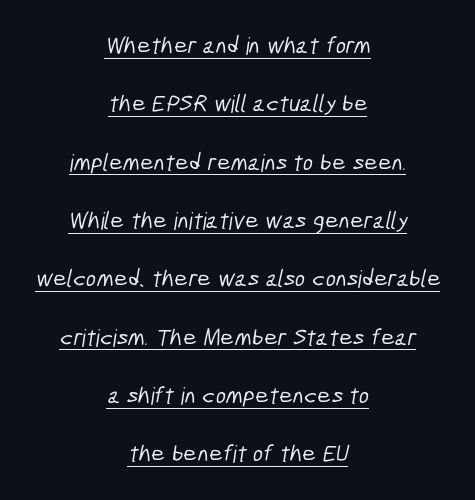
Q: Is the text underlined? A: Yes.
Q: How is the paragraph aligned? A: Centered.
Q: Is the spacing between letters normal or unusually wide? A: Normal.
Q: Is the spacing between lines tight, normal or loose? A: Loose.
